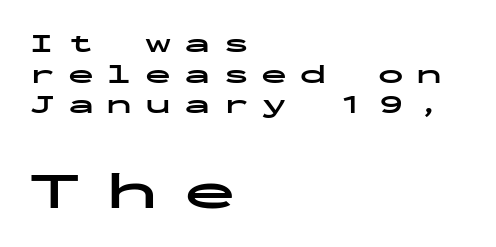
Q: Is the text bold? A: Yes.
Q: Is the text italic (slanted)? A: No, it is upright.
Q: Is the typeface a serif or a sans-serif typeface? A: Sans-serif.
Q: Is the text underlined? A: No.
Q: How is the paragraph aligned? A: Left-aligned.
Q: Is the spacing between letters normal or unusually wide? A: Unusually wide.
Q: Which block of text is set in a larger size, the first (top) or the second (bottom)? A: The second (bottom) one.
Q: Width (condensed, normal, or wide)? A: Wide.
Q: Stroke contrast? A: Low.
Q: x-height? A: Medium.
Q: Monospaced? A: Yes.
